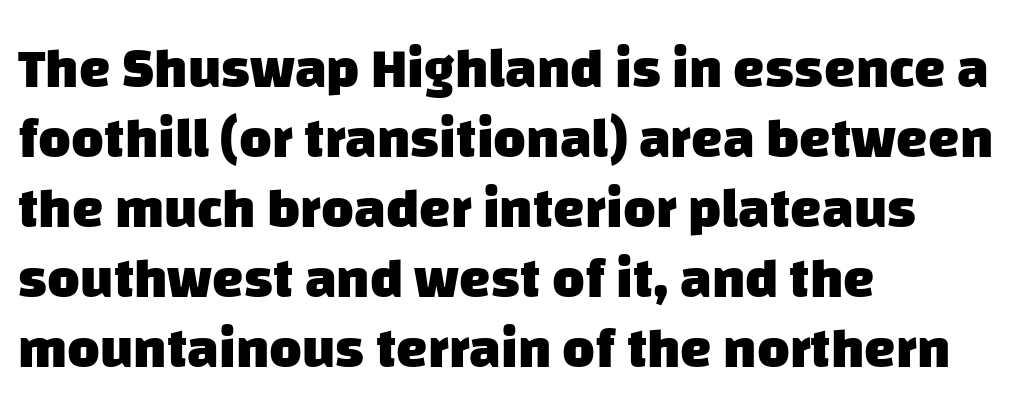
{"serif": "no", "bold": "yes", "weight": "heavy", "width": "normal", "stroke_contrast": "low", "x_height": "large", "monospaced": "no", "underline": "no", "align": "left", "line_spacing": "normal", "line_spacing_ratio": 1.25, "letter_spacing": "normal", "letter_spacing_em": 0.0, "glyph_px": 56}
